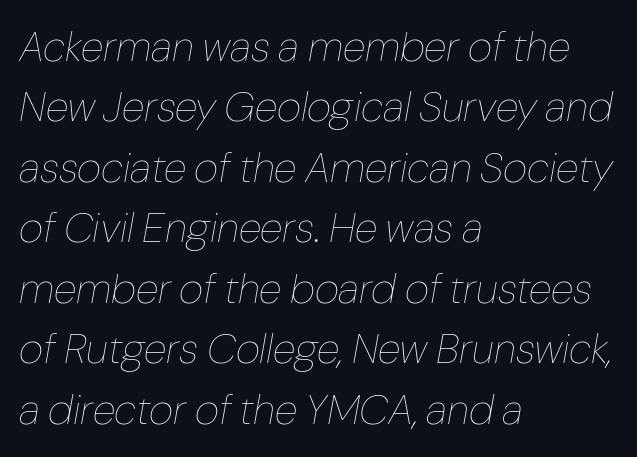
The image shows 42 px thin type, italic (leaning right); set left-aligned, normal line spacing (1.44x), normal letter spacing, not underlined; low stroke contrast and a medium x-height.
